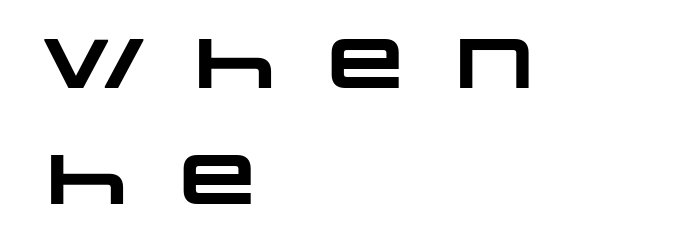
Q: Is the text bold? A: Yes.
Q: Is the typeface a serif or a sans-serif typeface? A: Sans-serif.
Q: Is the text underlined? A: No.
Q: How is the paragraph aligned? A: Left-aligned.
Q: Is the spacing between letters normal or unusually wide? A: Unusually wide.
Q: Is the spacing between lines tight, normal or loose? A: Normal.
Q: Width (condensed, normal, or wide)? A: Wide.
Q: Stroke contrast? A: Low.
Q: x-height? A: Large.
Q: Monospaced? A: No.
